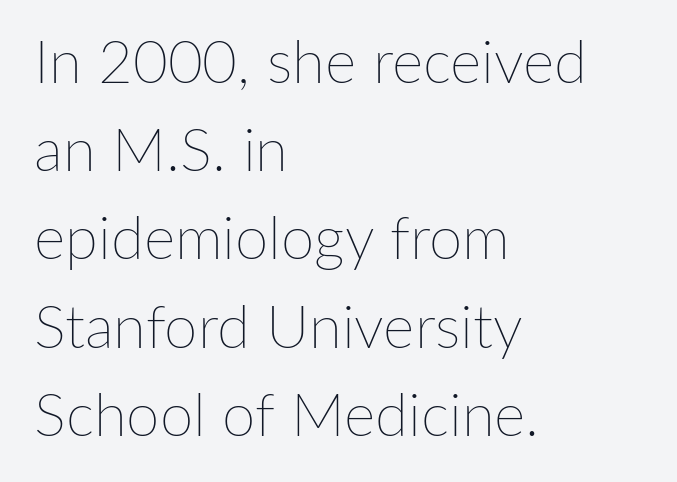
The setting favours the left margin, as ordinary paragraphs usually do. Spacing verdict: proportional, widths tailored to each character. The baseline area is clear. Successive baselines arrive at the customary interval. On a weight scale, this lands at 450 or below.
